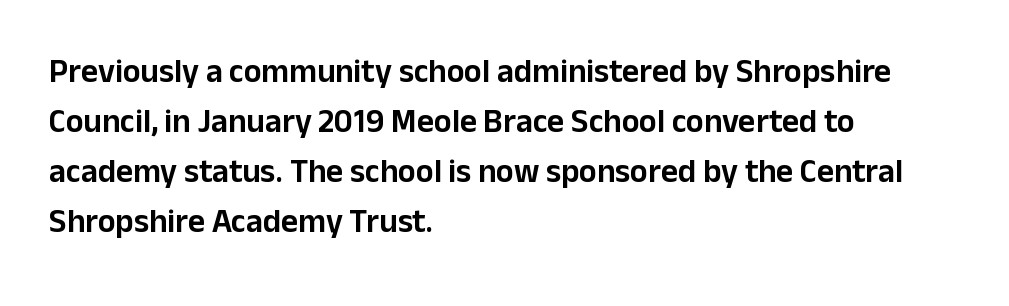
{"serif": "no", "italic": "no", "width": "normal", "stroke_contrast": "low", "x_height": "medium", "monospaced": "no", "underline": "no", "align": "left", "line_spacing": "normal", "line_spacing_ratio": 1.52, "letter_spacing": "normal", "letter_spacing_em": 0.0, "glyph_px": 33}
